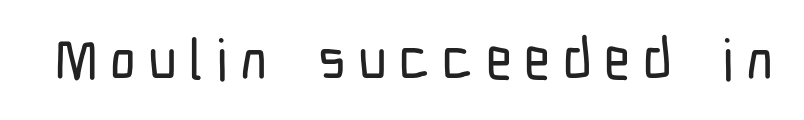
The image shows 57 px condensed sans-serif type, upright; set unusually wide letter spacing (+0.22 em), not underlined; low stroke contrast and a medium x-height.
